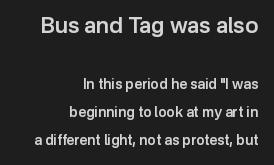
The image shows 22 px text type, upright; set right-aligned, loose line spacing (2.0x), normal letter spacing, not underlined; the first (top) block is 1.57x larger.
